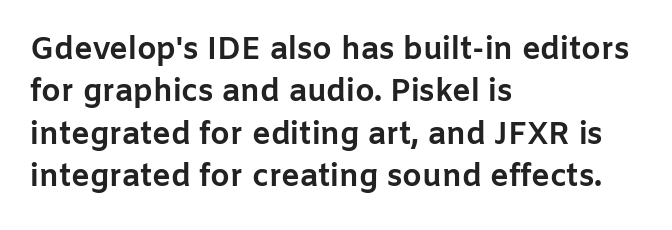
{"serif": "no", "italic": "no", "bold": "yes", "weight": "bold", "width": "normal", "stroke_contrast": "low", "x_height": "medium", "monospaced": "no", "underline": "no", "align": "left", "line_spacing": "normal", "line_spacing_ratio": 1.37, "letter_spacing": "normal", "letter_spacing_em": 0.0, "glyph_px": 31}
